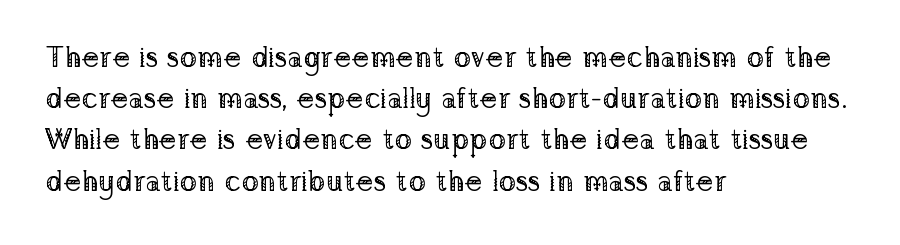
Clear beneath every line of the passage. The strokes carry an ordinary text weight at most. This is serif lettering, the kind often seen in printed books. Vertically, the passage feels balanced, rows spaced as you'd expect. The text block is weighted toward the left margin, trailing off unevenly rightward. Think of a printed novel: that variable character pitch is what you see here.
